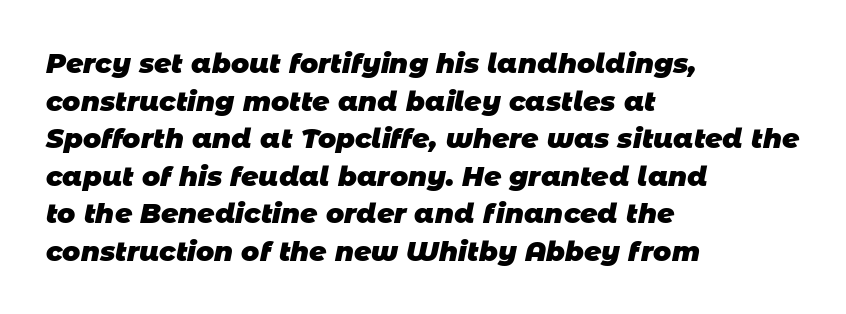
The horizontal fit of the characters is conventional and even. Line starts are locked; line ends wander. Line spacing here is normal. Anything drawn beneath the words? Only blank space.
